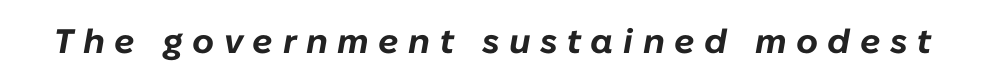
Tracking here is generous; glyphs stand well apart from one another. The typography opts for an oblique posture over an upright one. Character widths vary here, with narrow letters taking less room than wide ones. These words are printed bold, with thick strokes throughout. Descender tails drop into unmarked territory.
